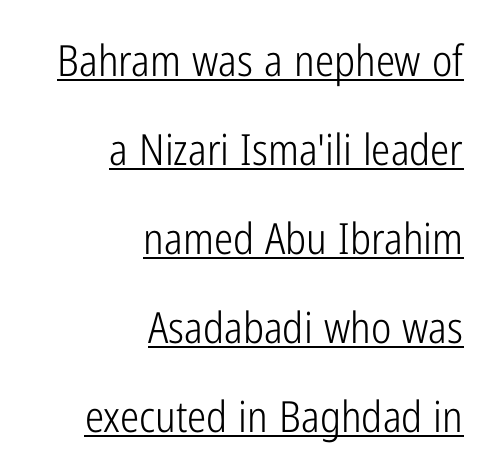
This is not heavy type; no bold has been used. Unlike italic type, these characters show no tilt at all. Compared with typical body copy, the letter spacing here is the same. Here the designer chose a conventional face with non-uniform glyph widths. These lines are set flush right with a ragged left edge. If you measured baseline to baseline, you'd find a long distance.
